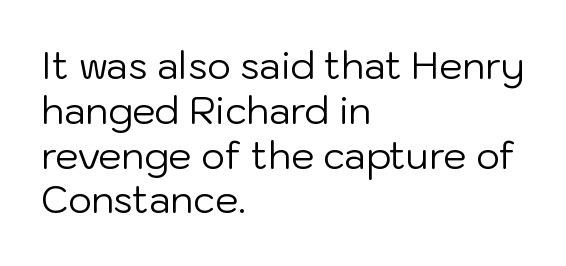
How are the letters spaced? Ordinarily, with no added tracking. A classic flush-left, rag-right setting is used for this passage. A typesetter would label this face a sans. The type sits square on the baseline with zero lean.
